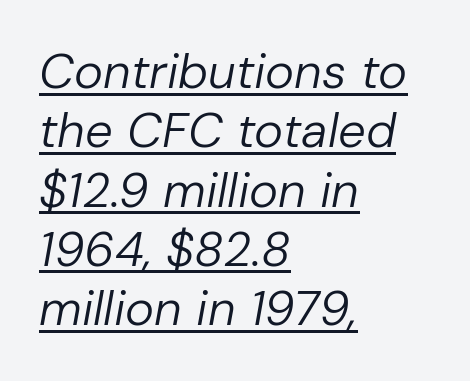
{"italic": "yes", "lean": "right", "slant_degrees": 10, "bold": "no", "weight": "regular", "width": "normal", "stroke_contrast": "low", "x_height": "medium", "monospaced": "no", "underline": "yes", "align": "left", "line_spacing_ratio": 1.21, "letter_spacing": "normal", "letter_spacing_em": 0.0, "glyph_px": 49}
